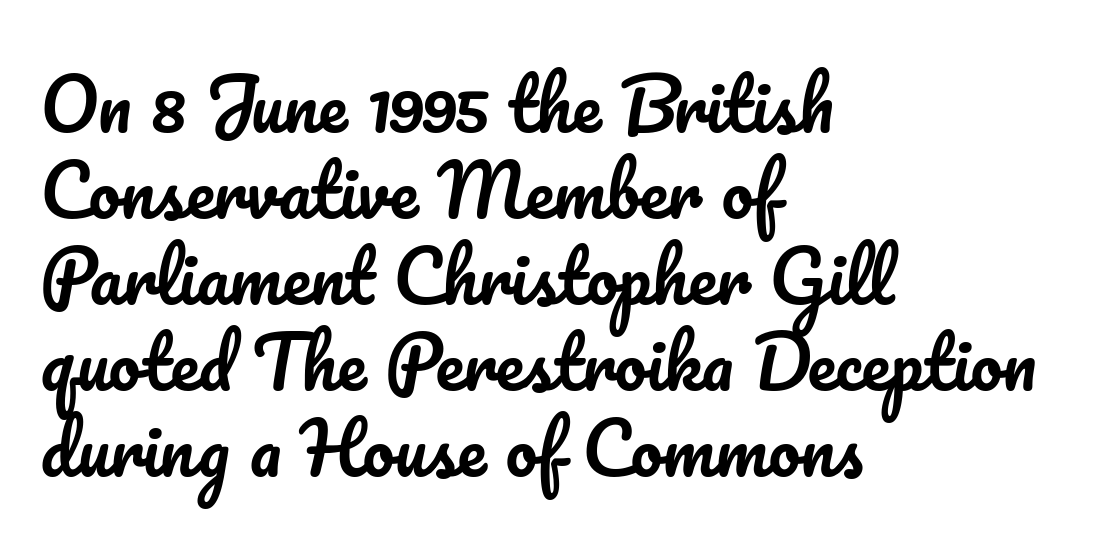
Q: Is the text italic (slanted)? A: Yes.
Q: Is the text underlined? A: No.
Q: How is the paragraph aligned? A: Left-aligned.
Q: Is the spacing between letters normal or unusually wide? A: Normal.
Q: Width (condensed, normal, or wide)? A: Normal.
Q: Stroke contrast? A: Low.
Q: x-height? A: Small.
Q: Monospaced? A: No.
